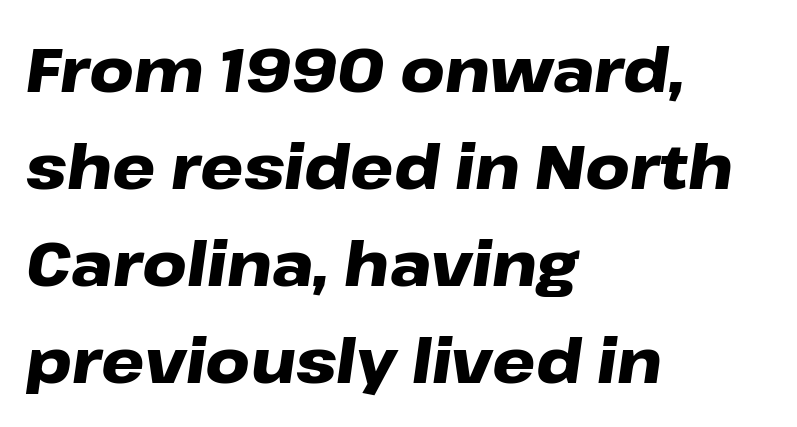
Q: Is the text bold? A: Yes.
Q: Is the text italic (slanted)? A: Yes, it leans right by about 8 degrees.
Q: Is the text underlined? A: No.
Q: How is the paragraph aligned? A: Left-aligned.
Q: Is the spacing between letters normal or unusually wide? A: Normal.
Q: Is the spacing between lines tight, normal or loose? A: Normal.
Q: Width (condensed, normal, or wide)? A: Wide.
Q: Stroke contrast? A: Low.
Q: x-height? A: Medium.
Q: Monospaced? A: No.
